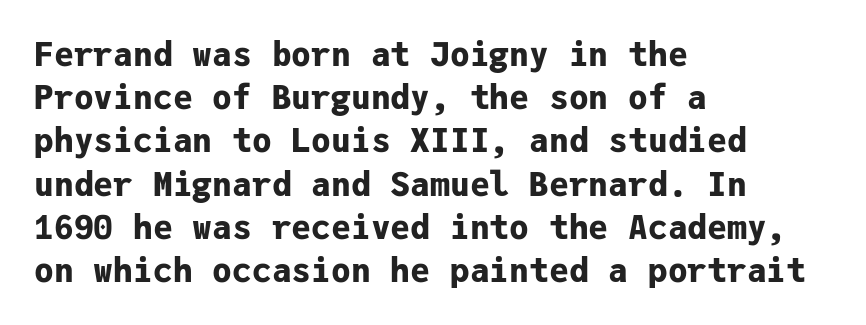
The image shows 33 px bold sans-serif type, upright, monospaced; set left-aligned, normal line spacing (1.31x), normal letter spacing, not underlined; low stroke contrast and a medium x-height.
